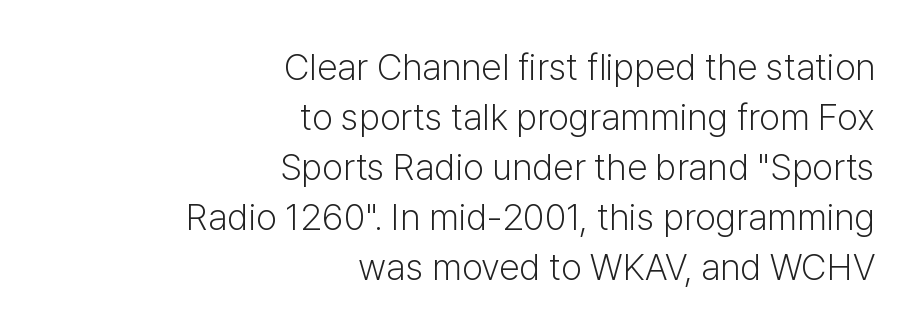
The image shows 37 px light sans-serif type, upright; set right-aligned, normal line spacing (1.35x), normal letter spacing, not underlined; low stroke contrast and a medium x-height.
